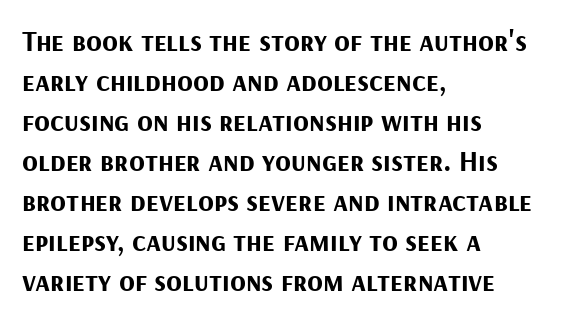
Q: Is the text bold? A: Yes.
Q: Is the text italic (slanted)? A: No, it is upright.
Q: Is the typeface a serif or a sans-serif typeface? A: Sans-serif.
Q: Is the text underlined? A: No.
Q: How is the paragraph aligned? A: Left-aligned.
Q: Is the spacing between letters normal or unusually wide? A: Normal.
Q: Is the spacing between lines tight, normal or loose? A: Normal.
Q: Width (condensed, normal, or wide)? A: Normal.
Q: Stroke contrast? A: Medium.
Q: x-height? A: Medium.
Q: Monospaced? A: No.
